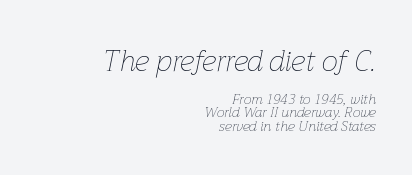
The image shows 29 px thin type, italic (leaning right); set right-aligned, tight line spacing (0.96x), normal letter spacing, not underlined; the first (top) block is 2.07x larger; low stroke contrast and a medium x-height.
